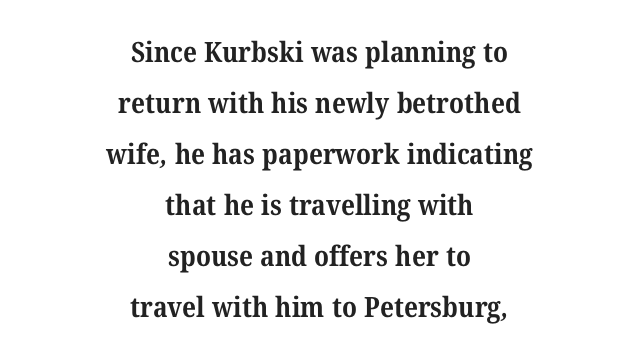
{"serif": "yes", "bold": "yes", "weight": "bold", "width": "normal", "stroke_contrast": "medium", "x_height": "medium", "monospaced": "no", "underline": "no", "align": "center", "line_spacing_ratio": 1.82, "letter_spacing": "normal", "letter_spacing_em": 0.0, "glyph_px": 28}
